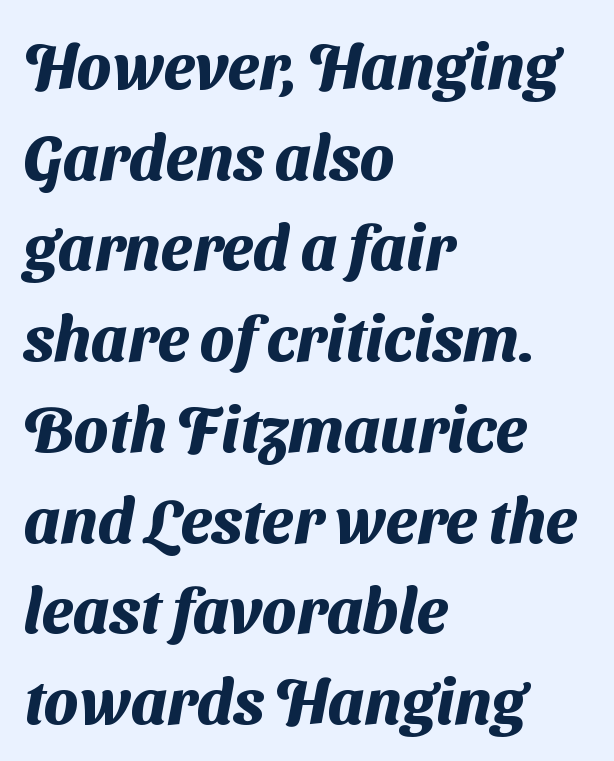
{"serif": "no", "bold": "yes", "weight": "heavy", "width": "normal", "stroke_contrast": "medium", "x_height": "medium", "monospaced": "no", "underline": "no", "align": "left", "line_spacing": "normal", "line_spacing_ratio": 1.44, "letter_spacing": "normal", "letter_spacing_em": 0.0, "glyph_px": 63}
